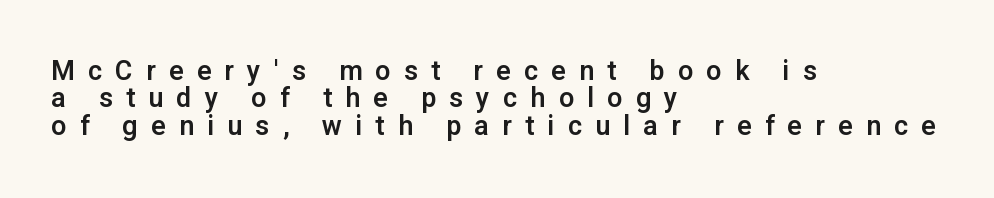
Beneath every word, the page is bare. You can tell it's not italic because the verticals are truly vertical. What stands out about the letter spacing? Its width — letters are far apart. The text block is weighted toward the left margin, trailing off unevenly rightward.
